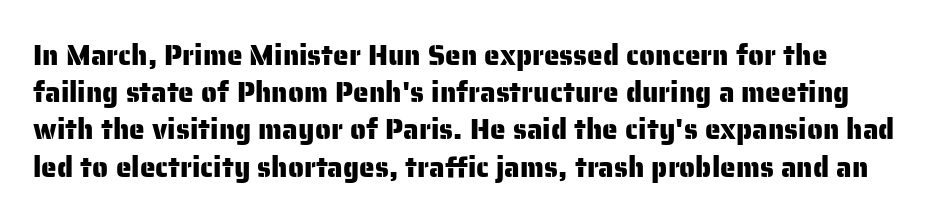
The image shows 28 px sans-serif type, upright; set normal line spacing (1.33x), normal letter spacing, not underlined; low stroke contrast and a medium x-height.
